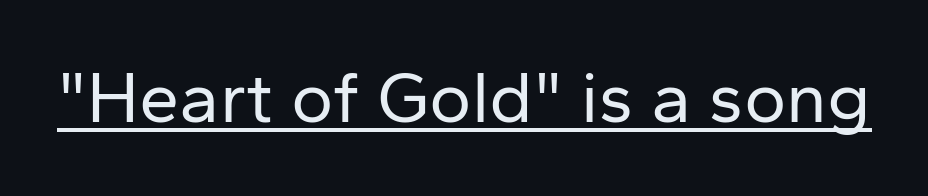
The image shows 72 px regular-weight sans-serif type, upright; set normal letter spacing, underlined; low stroke contrast and a medium x-height.
